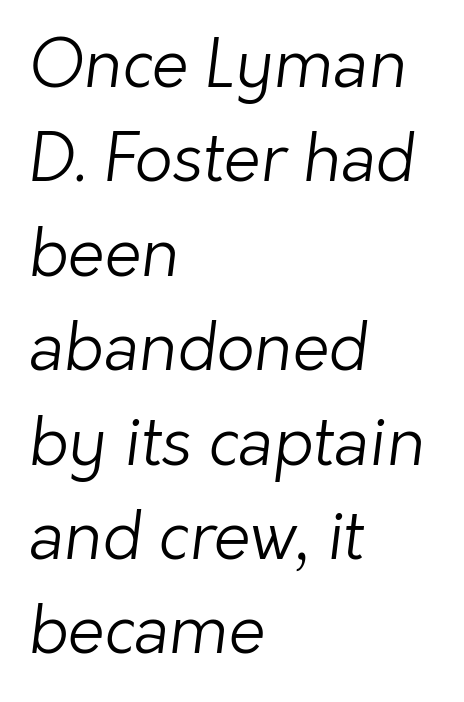
{"serif": "no", "bold": "no", "weight": "light", "width": "normal", "stroke_contrast": "low", "x_height": "medium", "monospaced": "no", "underline": "no", "align": "left", "line_spacing": "normal", "line_spacing_ratio": 1.43, "letter_spacing": "normal", "letter_spacing_em": 0.0, "glyph_px": 66}
